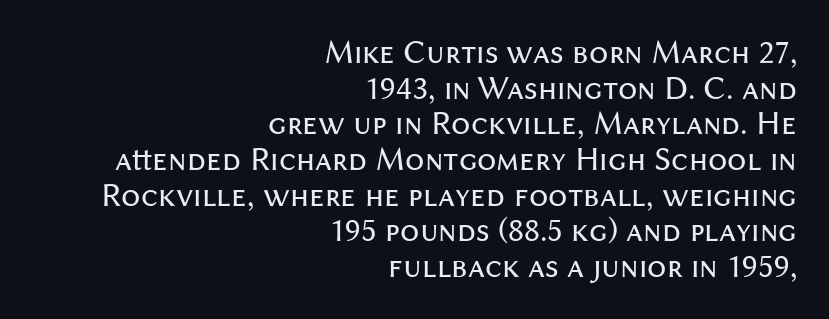
Q: Is the text bold? A: No.
Q: Is the text italic (slanted)? A: No, it is upright.
Q: Is the typeface a serif or a sans-serif typeface? A: Sans-serif.
Q: Is the text underlined? A: No.
Q: How is the paragraph aligned? A: Right-aligned.
Q: Is the spacing between letters normal or unusually wide? A: Normal.
Q: Is the spacing between lines tight, normal or loose? A: Tight.
Q: Width (condensed, normal, or wide)? A: Normal.
Q: Stroke contrast? A: Medium.
Q: x-height? A: Medium.
Q: Monospaced? A: No.
